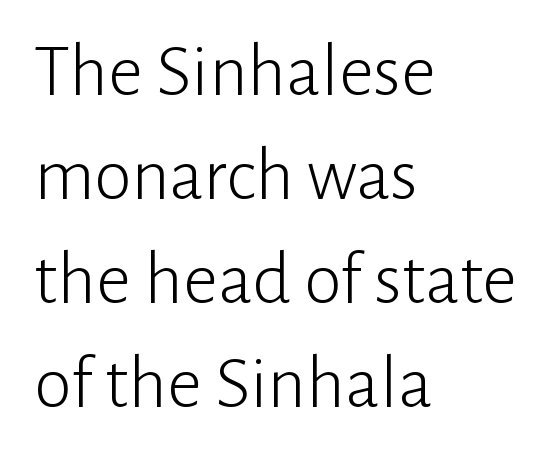
The image shows 76 px light sans-serif type, upright; set left-aligned, normal line spacing (1.37x), normal letter spacing, not underlined; low stroke contrast and a medium x-height.
